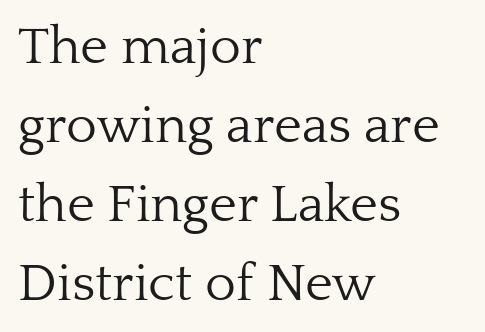
The image shows 53 px light serif type, upright; set left-aligned, normal line spacing (1.49x), normal letter spacing, not underlined; low stroke contrast and a medium x-height.
